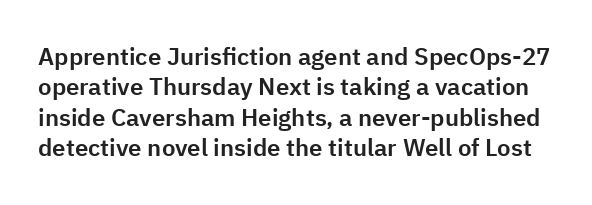
Characters follow at the spacing the type designer built in. The line-height multiplier appears to be the usual default. Ascenders rise straight up at ninety degrees. Just letters on the line, the space beneath them empty.
